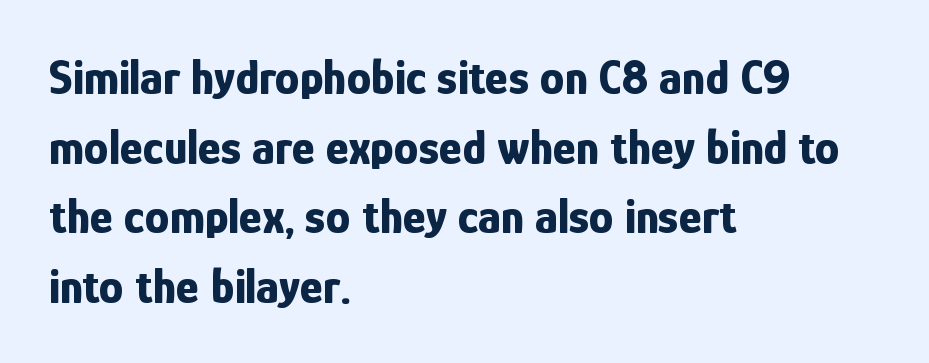
In terms of weight, the rendering is a true, heavy bold. Unlike italic type, these characters show no tilt at all. Typeset ragged right — the left edge is the straight one. The strip under each line holds only bare page. The glyphs in this specimen are sans serif.
